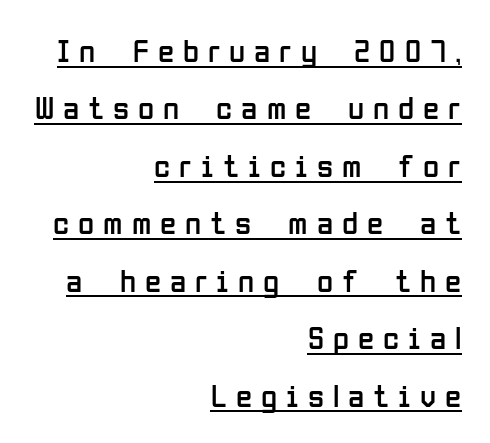
The image shows 33 px regular-weight, condensed sans-serif type, upright; set right-aligned, line spacing 1.74x, unusually wide letter spacing (+0.27 em), underlined; low stroke contrast and a medium x-height.
